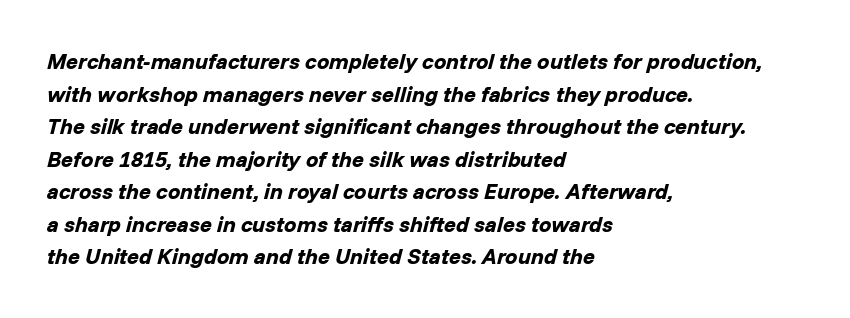
Q: Is the text bold? A: Yes.
Q: Is the text italic (slanted)? A: Yes, it leans right by about 14 degrees.
Q: Is the text underlined? A: No.
Q: How is the paragraph aligned? A: Left-aligned.
Q: Is the spacing between letters normal or unusually wide? A: Normal.
Q: Is the spacing between lines tight, normal or loose? A: Normal.
